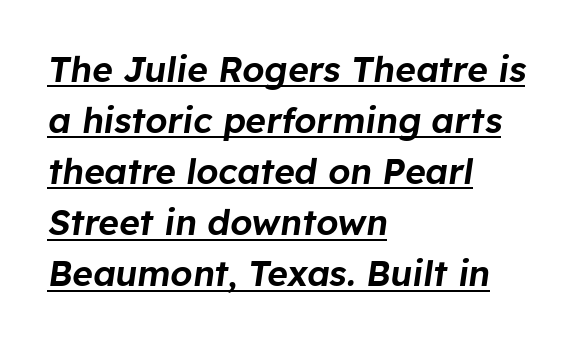
Q: Is the text italic (slanted)? A: Yes, it leans right by about 8 degrees.
Q: Is the text underlined? A: Yes.
Q: How is the paragraph aligned? A: Left-aligned.
Q: Is the spacing between letters normal or unusually wide? A: Normal.
Q: Is the spacing between lines tight, normal or loose? A: Normal.
Q: Width (condensed, normal, or wide)? A: Normal.
Q: Stroke contrast? A: Low.
Q: x-height? A: Medium.
Q: Monospaced? A: No.
